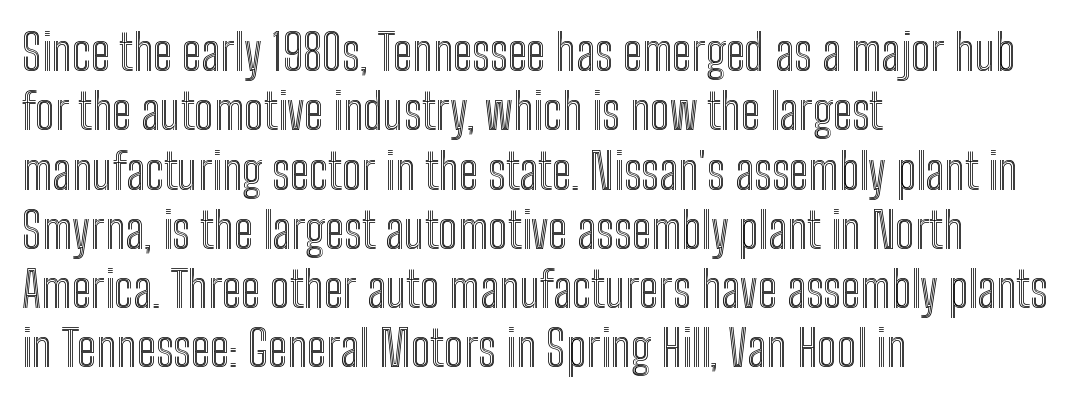
{"italic": "no", "width": "condensed", "x_height": "medium", "monospaced": "no", "underline": "no", "align": "left", "line_spacing_ratio": 1.21, "letter_spacing": "normal", "letter_spacing_em": 0.0, "glyph_px": 49}
